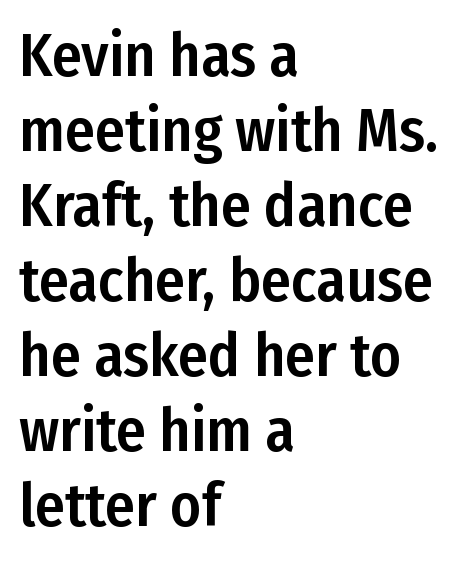
The image shows 60 px condensed sans-serif type, upright; set left-aligned, normal line spacing (1.25x), normal letter spacing, not underlined; low stroke contrast and a medium x-height.
